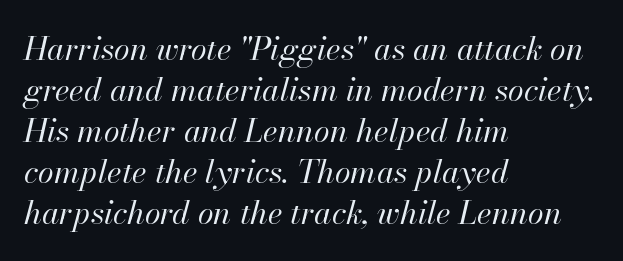
Q: Is the text bold? A: No.
Q: Is the text italic (slanted)? A: Yes, it leans right by about 13 degrees.
Q: Is the text underlined? A: No.
Q: How is the paragraph aligned? A: Left-aligned.
Q: Is the spacing between letters normal or unusually wide? A: Normal.
Q: Is the spacing between lines tight, normal or loose? A: Normal.
Q: Width (condensed, normal, or wide)? A: Normal.
Q: Stroke contrast? A: High.
Q: x-height? A: Small.
Q: Monospaced? A: No.
